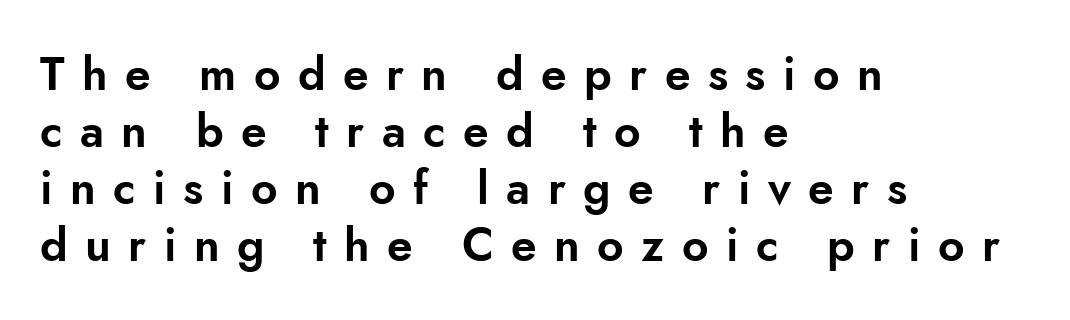
The image shows 46 px sans-serif type, upright; set left-aligned, line spacing 1.24x, unusually wide letter spacing (+0.38 em), not underlined; low stroke contrast and a small x-height.
